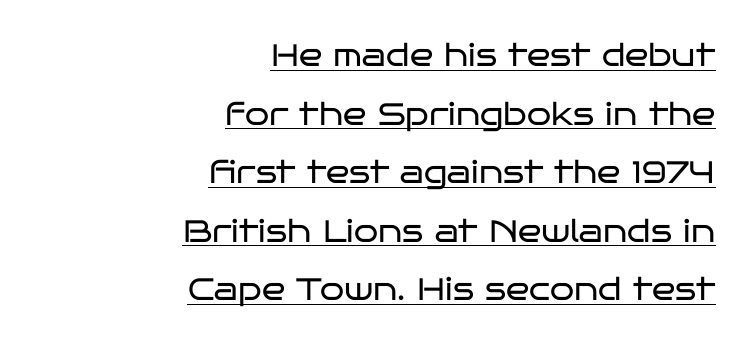
Q: Is the text bold? A: No.
Q: Is the text italic (slanted)? A: No, it is upright.
Q: Is the typeface a serif or a sans-serif typeface? A: Sans-serif.
Q: Is the text underlined? A: Yes.
Q: How is the paragraph aligned? A: Right-aligned.
Q: Is the spacing between letters normal or unusually wide? A: Normal.
Q: Width (condensed, normal, or wide)? A: Wide.
Q: Stroke contrast? A: Low.
Q: x-height? A: Large.
Q: Monospaced? A: No.
